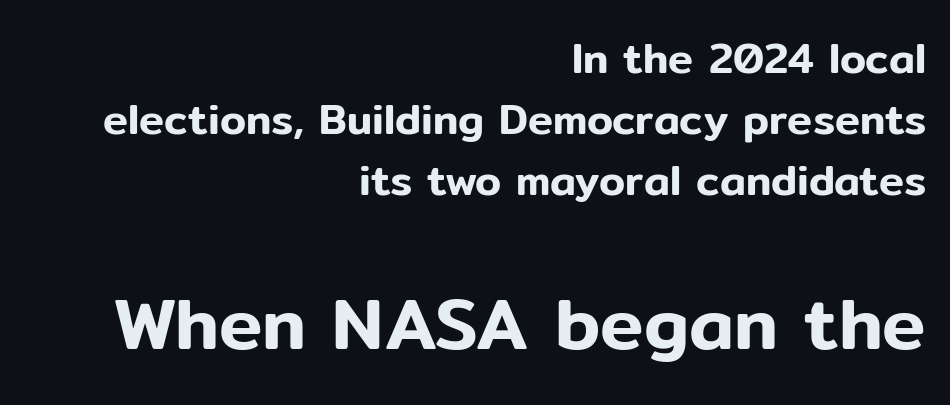
Q: Is the text italic (slanted)? A: No, it is upright.
Q: Is the typeface a serif or a sans-serif typeface? A: Sans-serif.
Q: Is the text underlined? A: No.
Q: How is the paragraph aligned? A: Right-aligned.
Q: Is the spacing between letters normal or unusually wide? A: Normal.
Q: Is the spacing between lines tight, normal or loose? A: Normal.
Q: Which block of text is set in a larger size, the first (top) or the second (bottom)? A: The second (bottom) one.
Q: Width (condensed, normal, or wide)? A: Normal.
Q: Stroke contrast? A: Low.
Q: x-height? A: Medium.
Q: Monospaced? A: No.
